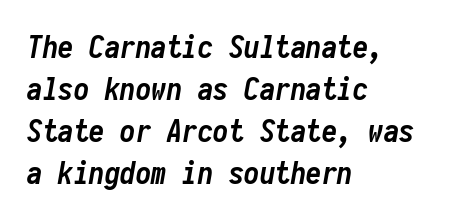
Q: Is the text bold? A: Yes.
Q: Is the text italic (slanted)? A: Yes, it leans right by about 10 degrees.
Q: Is the text underlined? A: No.
Q: How is the paragraph aligned? A: Left-aligned.
Q: Is the spacing between letters normal or unusually wide? A: Normal.
Q: Is the spacing between lines tight, normal or loose? A: Normal.
Q: Width (condensed, normal, or wide)? A: Condensed.
Q: Stroke contrast? A: Low.
Q: x-height? A: Medium.
Q: Monospaced? A: Yes.
